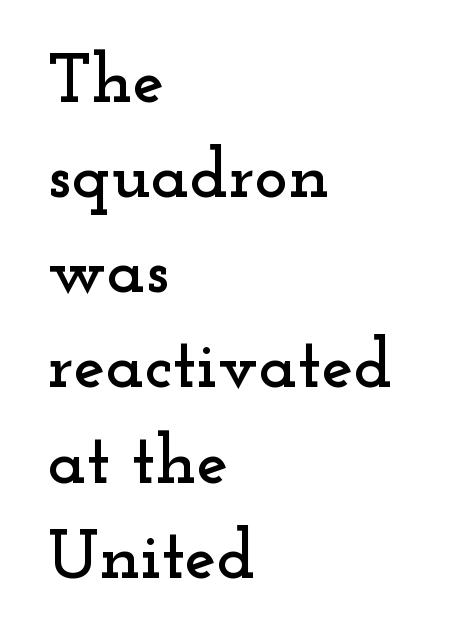
No word sits above an underline. The rendering shows small feet on the letterforms — a serif design. Does the copy run flush right? No — it runs flush left. Each word holds together tightly as a unit, with standard inter-letter gaps.
